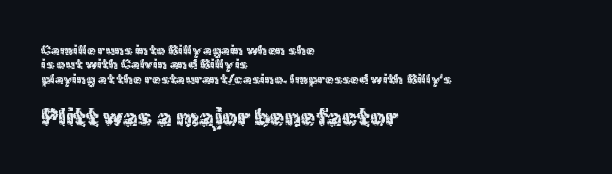
Q: Is the text italic (slanted)? A: No, it is upright.
Q: Is the text underlined? A: No.
Q: How is the paragraph aligned? A: Left-aligned.
Q: Is the spacing between letters normal or unusually wide? A: Normal.
Q: Is the spacing between lines tight, normal or loose? A: Tight.
Q: Which block of text is set in a larger size, the first (top) or the second (bottom)? A: The second (bottom) one.
